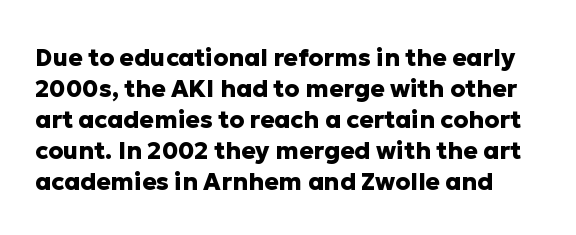
The image shows 24 px bold type, upright; set normal line spacing (1.29x), normal letter spacing, not underlined.
